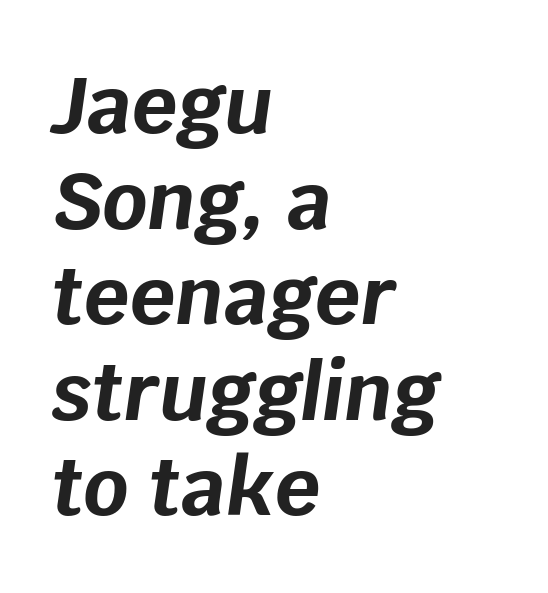
{"italic": "yes", "lean": "right", "slant_degrees": 8, "bold": "yes", "weight": "bold", "width": "normal", "stroke_contrast": "low", "x_height": "large", "monospaced": "no", "underline": "no", "align": "left", "line_spacing_ratio": 1.21, "letter_spacing": "normal", "letter_spacing_em": 0.0, "glyph_px": 79}
